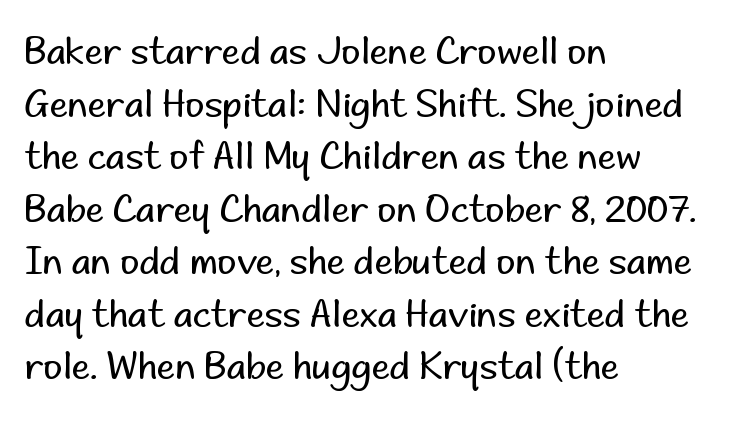
Is there any slant? The stems are plumb. No word sits above an underline. The glyphs in this specimen are sans serif. This sample uses plain, unmodified letter spacing. Spacing verdict: proportional, widths tailored to each character.
